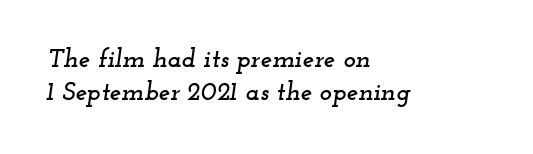
The vertical gap from one line to the next is medium. Look at the tracking — it's just the regular setting, nothing added. Just letters on the line, the space beneath them empty. The paragraph shown leans on its left margin. Looking at the ascenders, they clearly lean.
